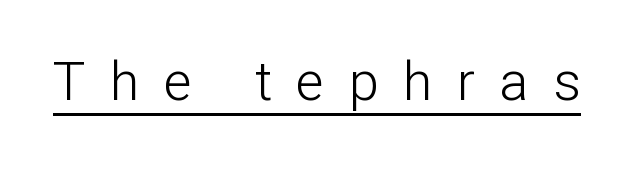
{"serif": "no", "italic": "no", "bold": "no", "weight": "light", "width": "normal", "stroke_contrast": "low", "x_height": "medium", "monospaced": "no", "underline": "yes", "letter_spacing": "wide", "letter_spacing_em": 0.45, "glyph_px": 54}
